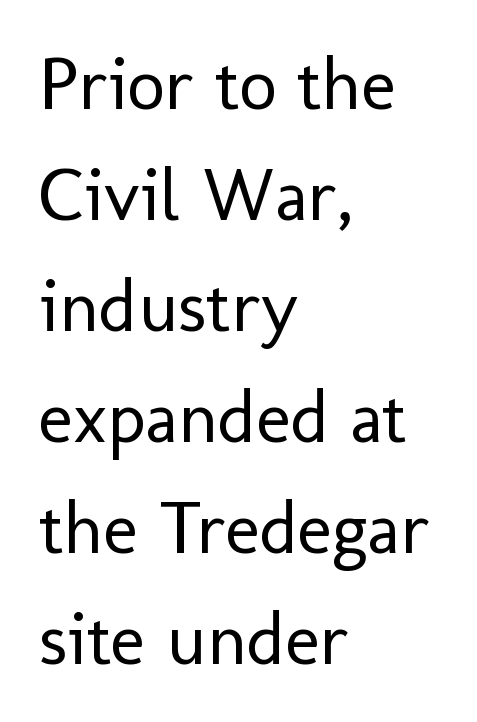
You could not count columns in this text — the font is proportionally spaced. Rows of type keep a routine distance in the vertical direction. No feet cap the strokes, marking this as sans-serif type. No letter is thick-stroked: the sample isn't bold.
